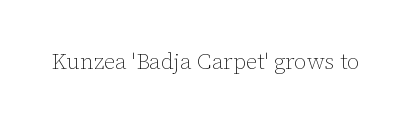
The space directly below the letters is spotless. Quick note: not italic, upright. The line texture is even and compact thanks to regular tracking. These glyphs show unthickened strokes, regular width or finer.
